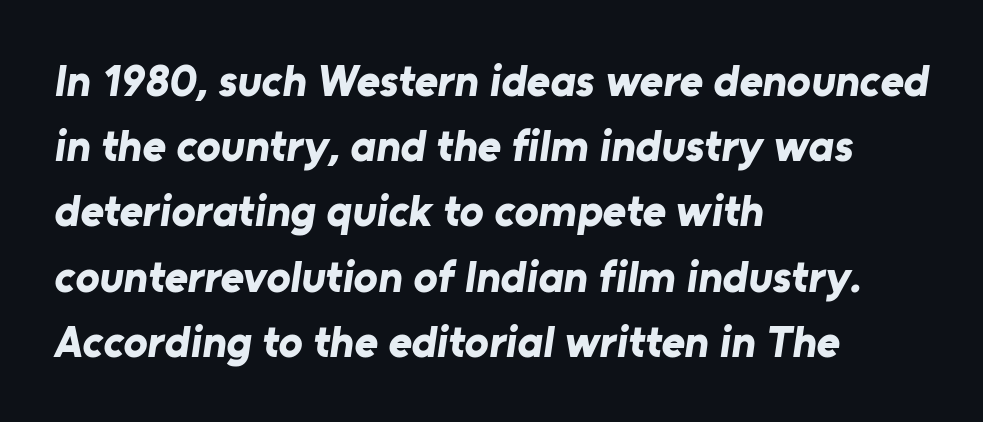
The image shows 45 px bold sans-serif type; set left-aligned, normal line spacing (1.45x), normal letter spacing, not underlined; low stroke contrast and a medium x-height.
